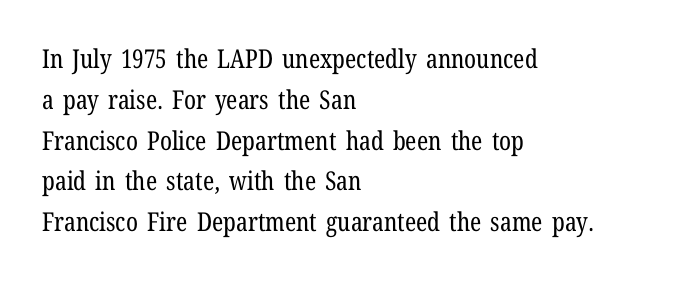
Q: Is the text bold? A: No.
Q: Is the text italic (slanted)? A: No, it is upright.
Q: Is the text underlined? A: No.
Q: How is the paragraph aligned? A: Left-aligned.
Q: Is the spacing between letters normal or unusually wide? A: Normal.
Q: Is the spacing between lines tight, normal or loose? A: Normal.
